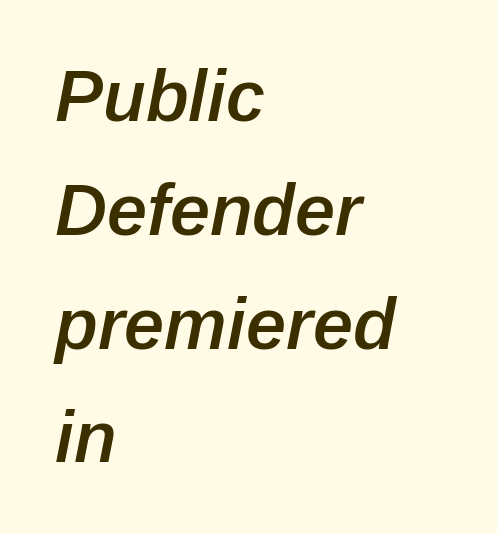
The image shows 72 px semibold type, italic (leaning right); set left-aligned, normal line spacing (1.58x), normal letter spacing, not underlined; low stroke contrast and a medium x-height.
